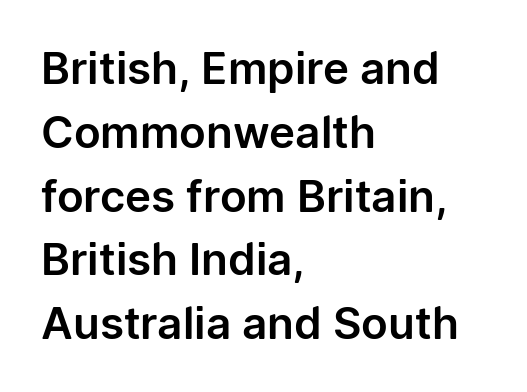
{"serif": "no", "italic": "no", "width": "normal", "stroke_contrast": "low", "x_height": "medium", "monospaced": "no", "underline": "no", "align": "left", "line_spacing": "normal", "line_spacing_ratio": 1.45, "letter_spacing": "normal", "letter_spacing_em": 0.0, "glyph_px": 44}
